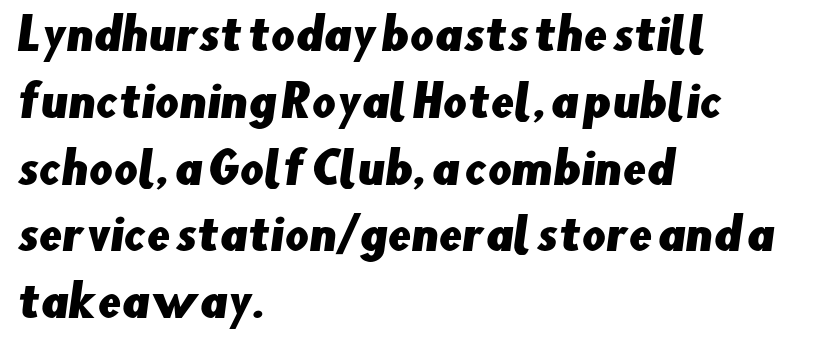
The image shows 42 px sans-serif type; set left-aligned, normal line spacing (1.59x), normal letter spacing, not underlined; low stroke contrast and a small x-height.
